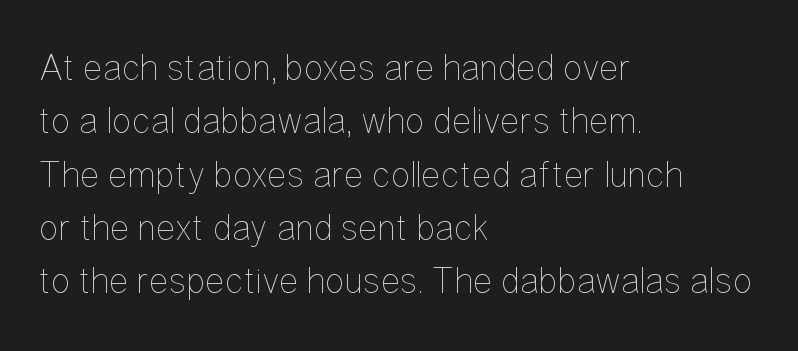
Q: Is the text bold? A: No.
Q: Is the text italic (slanted)? A: No, it is upright.
Q: Is the text underlined? A: No.
Q: How is the paragraph aligned? A: Left-aligned.
Q: Is the spacing between letters normal or unusually wide? A: Normal.
Q: Is the spacing between lines tight, normal or loose? A: Normal.
Q: Width (condensed, normal, or wide)? A: Condensed.
Q: Stroke contrast? A: Low.
Q: x-height? A: Medium.
Q: Monospaced? A: No.
